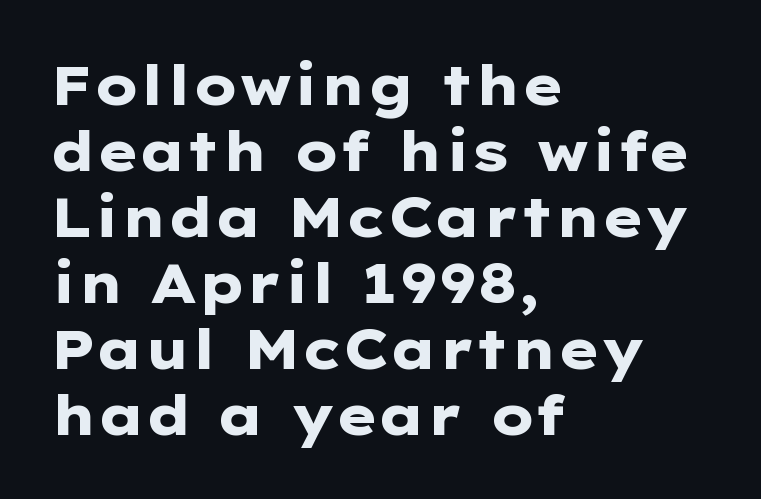
Q: Is the text bold? A: Yes.
Q: Is the text italic (slanted)? A: No, it is upright.
Q: Is the typeface a serif or a sans-serif typeface? A: Sans-serif.
Q: Is the text underlined? A: No.
Q: How is the paragraph aligned? A: Left-aligned.
Q: Is the spacing between letters normal or unusually wide? A: Normal.
Q: Width (condensed, normal, or wide)? A: Wide.
Q: Stroke contrast? A: Low.
Q: x-height? A: Medium.
Q: Monospaced? A: No.
